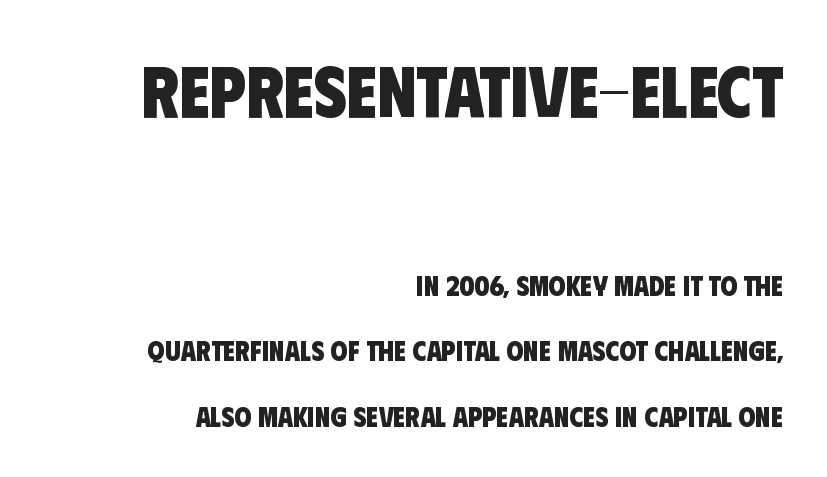
{"serif": "no", "bold": "yes", "weight": "heavy", "width": "condensed", "stroke_contrast": "low", "x_height": "large", "monospaced": "no", "underline": "no", "align": "right", "line_spacing": "loose", "line_spacing_ratio": 2.34, "letter_spacing": "normal", "letter_spacing_em": 0.0, "larger_block": "first", "size_ratio": 2.54, "glyph_px": 71}
